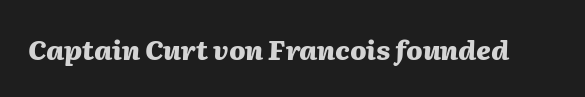
The image shows 27 px bold type, italic (leaning right); set normal letter spacing, not underlined.
